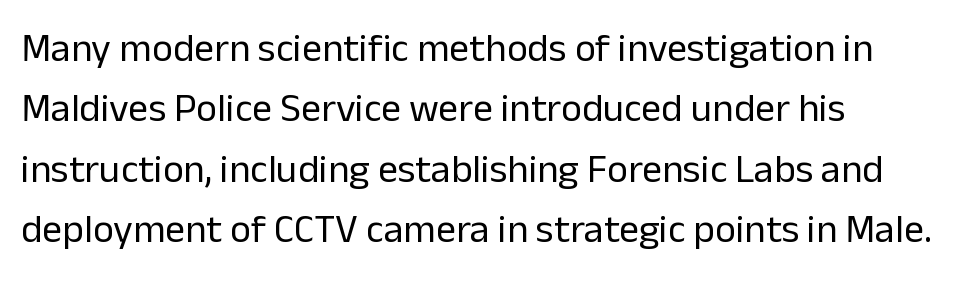
{"serif": "no", "italic": "no", "bold": "no", "weight": "regular", "width": "normal", "stroke_contrast": "low", "x_height": "medium", "monospaced": "no", "underline": "no", "align": "left", "line_spacing": "normal", "line_spacing_ratio": 1.51, "letter_spacing": "normal", "letter_spacing_em": 0.0, "glyph_px": 40}
